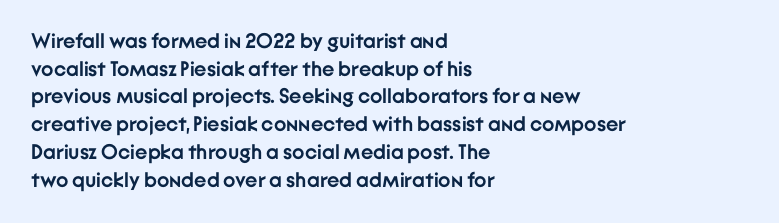
The image shows 21 px bold type, upright; set left-aligned, normal line spacing (1.32x), normal letter spacing, not underlined.
